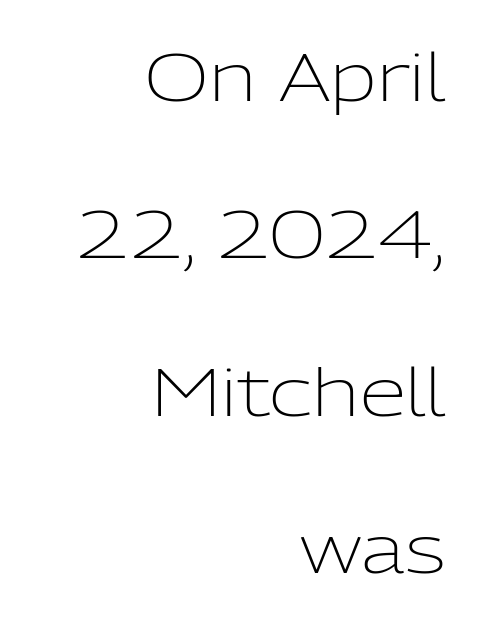
The strip under each line holds only bare page. The passage shown is typed in a proportional face where columns would drift. The passage shown is not bold in any degree. The setting favours the right margin, as signatures and pull-quotes sometimes do. Words appear dense and cohesive because spacing is normal.
